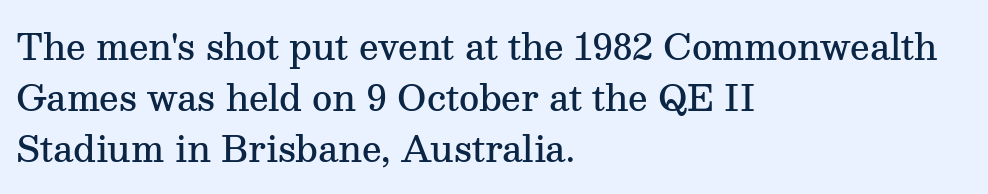
Q: Is the text bold? A: Semi-bold.
Q: Is the text italic (slanted)? A: No, it is upright.
Q: Is the typeface a serif or a sans-serif typeface? A: Serif.
Q: Is the text underlined? A: No.
Q: How is the paragraph aligned? A: Left-aligned.
Q: Is the spacing between letters normal or unusually wide? A: Normal.
Q: Is the spacing between lines tight, normal or loose? A: Normal.
Q: Width (condensed, normal, or wide)? A: Normal.
Q: Stroke contrast? A: Medium.
Q: x-height? A: Medium.
Q: Monospaced? A: No.
